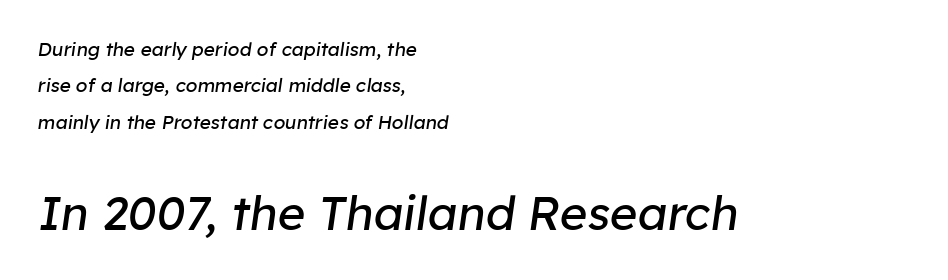
It's the slanting kind of type. Reading down the column, the eye jumps a long way to each next line. Type without underlining. What stands out about the letter spacing? Nothing — it is the standard amount. Visually the block forms a straight wall on the left and a jagged coastline on the right. The later block is typeset at a bigger size than the earlier block.
